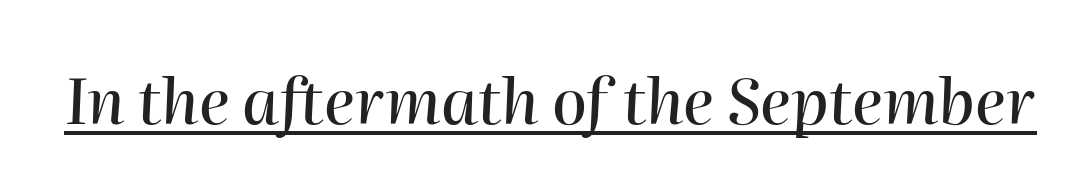
Nobody touched the tracking dial on this one. Every character sits at an angle, as italics do. Character widths vary here, with narrow letters taking less room than wide ones. A baseline rule has been typeset under these characters.
